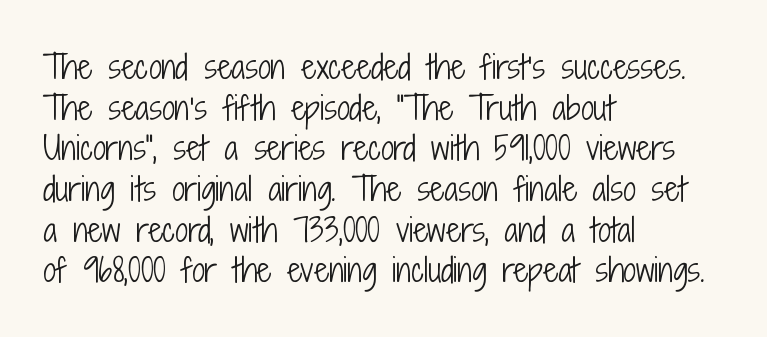
The image shows 32 px light, condensed sans-serif type, upright; set left-aligned, normal line spacing (1.27x), normal letter spacing, not underlined; low stroke contrast and a medium x-height.
